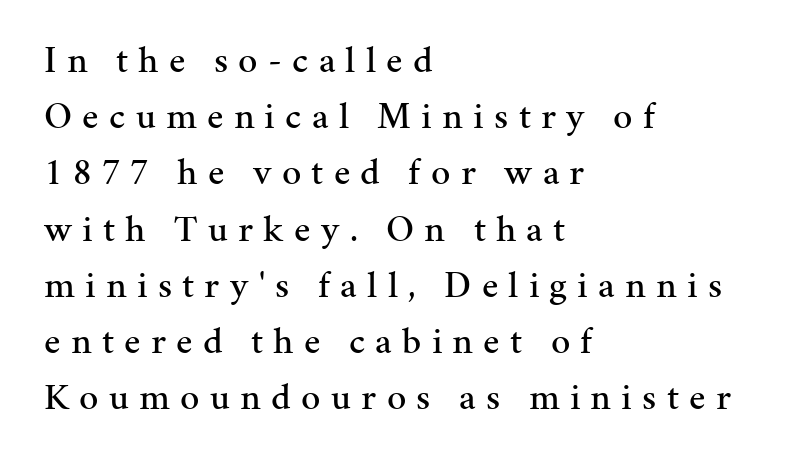
Q: Is the text italic (slanted)? A: No, it is upright.
Q: Is the typeface a serif or a sans-serif typeface? A: Serif.
Q: Is the text underlined? A: No.
Q: How is the paragraph aligned? A: Left-aligned.
Q: Is the spacing between letters normal or unusually wide? A: Unusually wide.
Q: Is the spacing between lines tight, normal or loose? A: Normal.
Q: Width (condensed, normal, or wide)? A: Normal.
Q: Stroke contrast? A: Medium.
Q: x-height? A: Medium.
Q: Monospaced? A: No.
